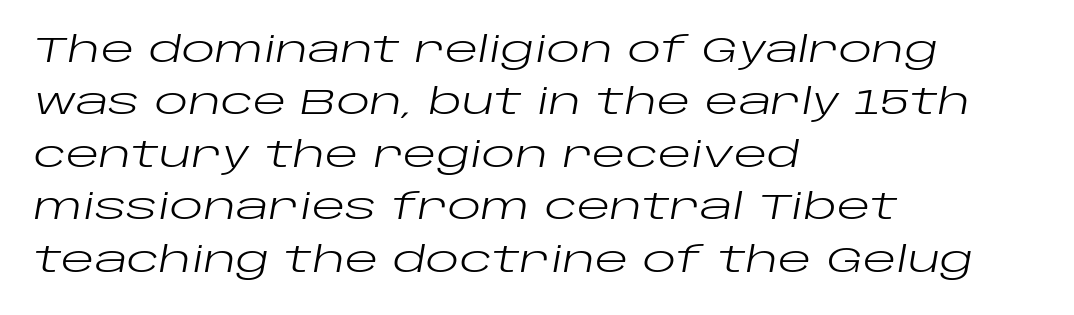
A typesetter would call this leading conventional body-copy spacing. Reading down the block, your eye returns to a fixed left position each line. This rendering features lettering with no underline. These lines were composed using italics. Here the designer chose a conventional face with non-uniform glyph widths. Compared with a typical body face, this is equally light or lighter still.
